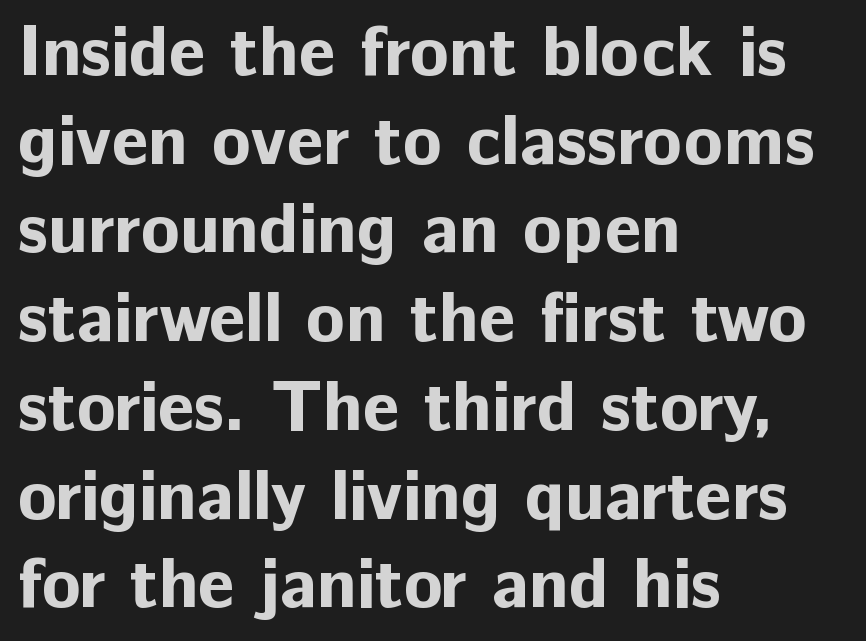
Type without underlining. Unlike italic type, these characters show no tilt at all. Line spacing here is normal. I'd call this a sans setting — the letters go barefoot. Horizontal alignment here is leftward, the default for most running prose. Tracking here is standard; glyphs follow each other at the usual distance.
